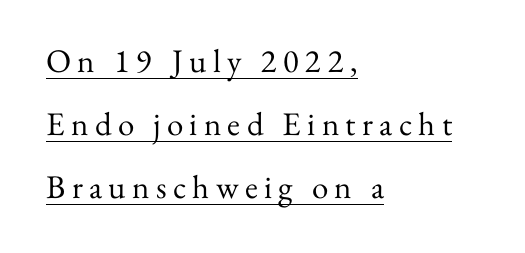
Q: Is the text bold? A: No.
Q: Is the text italic (slanted)? A: No, it is upright.
Q: Is the typeface a serif or a sans-serif typeface? A: Serif.
Q: Is the text underlined? A: Yes.
Q: How is the paragraph aligned? A: Left-aligned.
Q: Is the spacing between lines tight, normal or loose? A: Loose.
Q: Width (condensed, normal, or wide)? A: Normal.
Q: Stroke contrast? A: Medium.
Q: x-height? A: Small.
Q: Monospaced? A: No.
